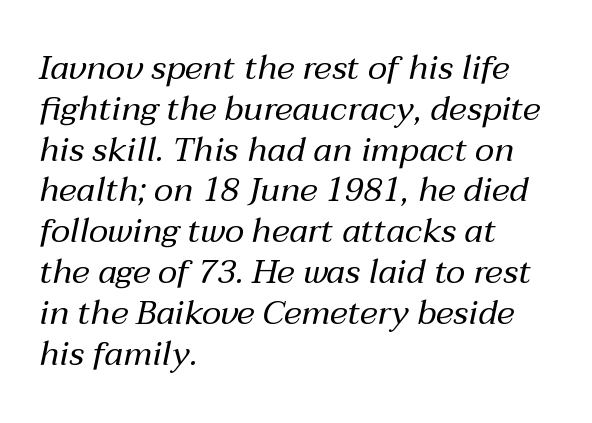
Q: Is the text bold? A: No.
Q: Is the text italic (slanted)? A: Yes, it leans right by about 12 degrees.
Q: Is the text underlined? A: No.
Q: How is the paragraph aligned? A: Left-aligned.
Q: Is the spacing between letters normal or unusually wide? A: Normal.
Q: Width (condensed, normal, or wide)? A: Normal.
Q: Stroke contrast? A: Medium.
Q: x-height? A: Medium.
Q: Monospaced? A: No.
